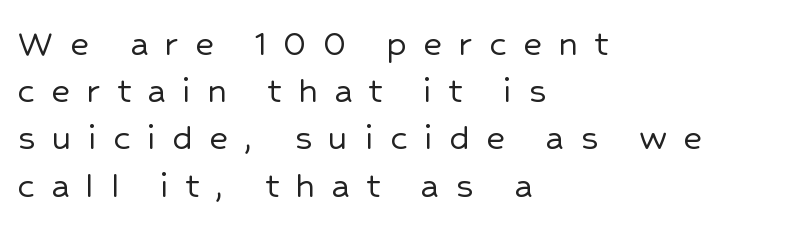
Q: Is the text italic (slanted)? A: No, it is upright.
Q: Is the typeface a serif or a sans-serif typeface? A: Sans-serif.
Q: Is the text underlined? A: No.
Q: How is the paragraph aligned? A: Left-aligned.
Q: Is the spacing between letters normal or unusually wide? A: Unusually wide.
Q: Width (condensed, normal, or wide)? A: Normal.
Q: Stroke contrast? A: Low.
Q: x-height? A: Medium.
Q: Monospaced? A: No.
